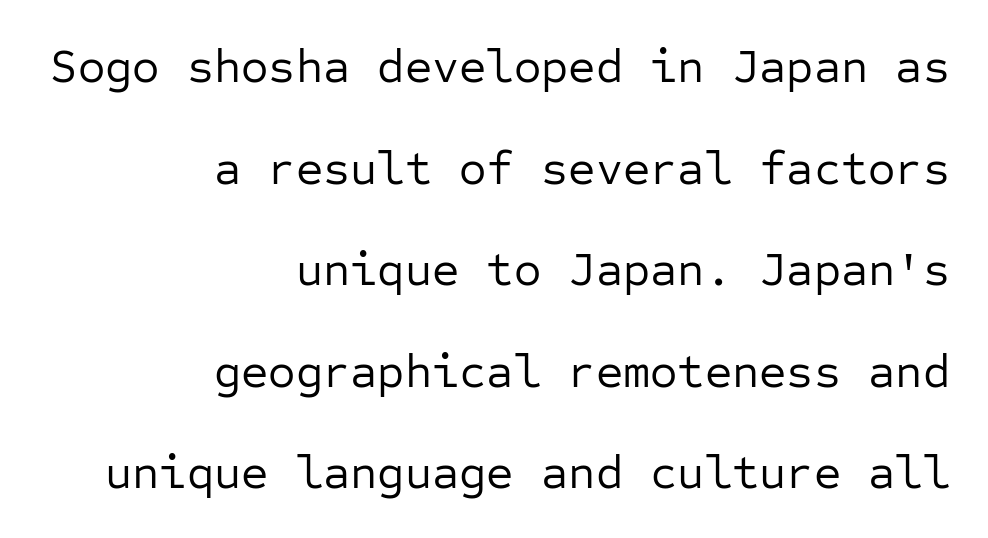
The image shows 47 px regular-weight sans-serif type, upright, monospaced; set right-aligned, loose line spacing (2.16x), normal letter spacing, not underlined; low stroke contrast and a medium x-height.
